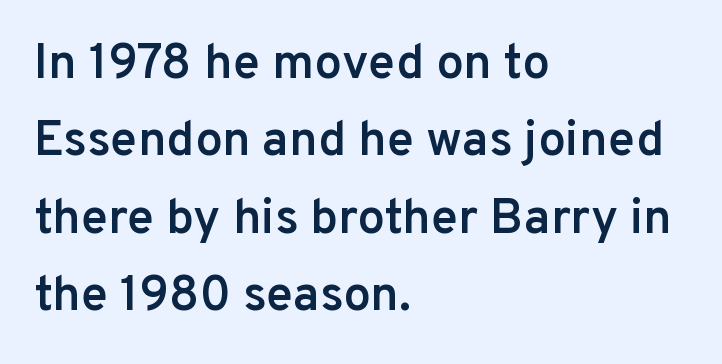
The image shows 49 px semibold sans-serif type, upright; set left-aligned, normal line spacing (1.58x), normal letter spacing, not underlined; low stroke contrast and a medium x-height.
